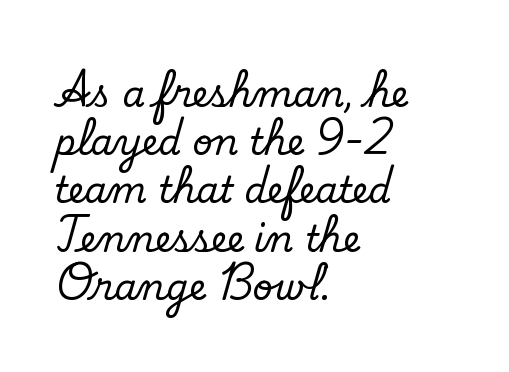
The glyphs are unaccompanied by any horizontal stroke below them. Horizontally, the lines are justified to the leading edge only. Words appear dense and cohesive because spacing is normal. Serifs: yes, visible at the terminals of the letterforms. Vertically, the passage feels balanced, rows spaced as you'd expect.
